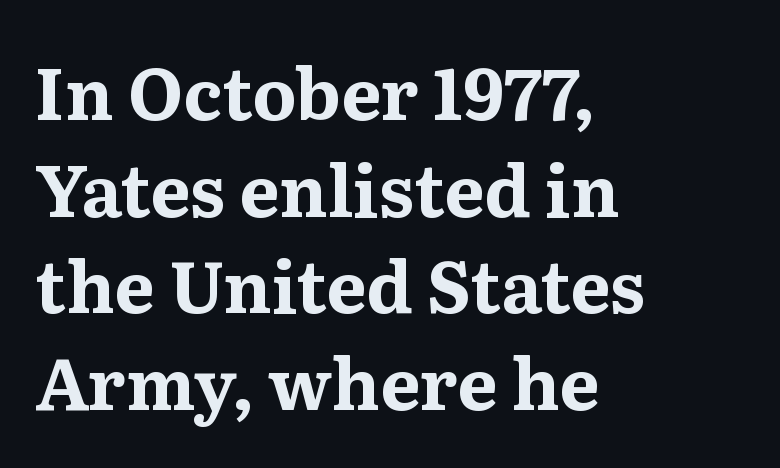
Normally led — the rows are evenly, conventionally spaced. The passage shown is typed in a proportional face where columns would drift. Look at the stroke-to-counter ratio: heavy, a bold. Serifs: yes, visible at the terminals of the letterforms. One-word summary of the alignment: left. If you drew a line through each stem, it would be perfectly vertical.
